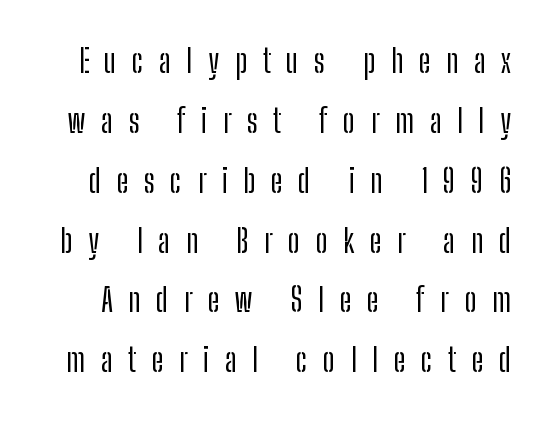
The image shows 32 px condensed sans-serif type, upright; set line spacing 1.87x, unusually wide letter spacing (+0.49 em), not underlined; low stroke contrast and a medium x-height.
